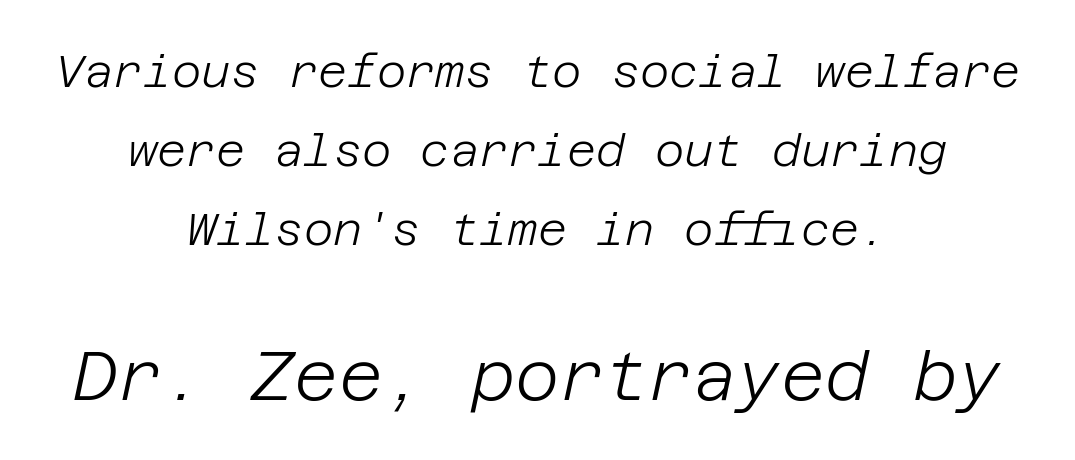
Between one letter and the next there's only the usual sliver of space. Centered paragraph, ragged on both sides. Character size in the trailing block exceeds that of the leading block. Observe the lean: these are italic letterforms. This reads as an unemphasized weight, regular at the heaviest. Has an underline been added? It has not.
